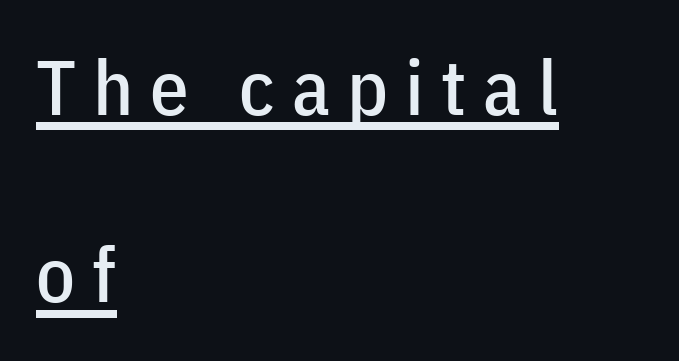
{"serif": "no", "italic": "no", "width": "condensed", "stroke_contrast": "low", "x_height": "medium", "monospaced": "no", "underline": "yes", "align": "left", "line_spacing": "loose", "line_spacing_ratio": 2.43, "letter_spacing": "wide", "letter_spacing_em": 0.22, "glyph_px": 77}
